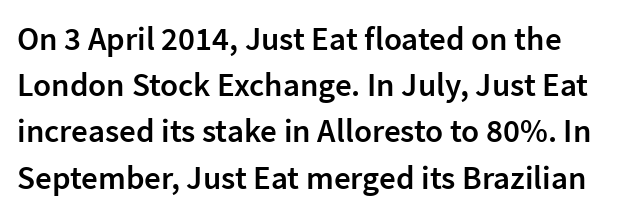
Q: Is the text bold? A: Semi-bold.
Q: Is the text italic (slanted)? A: No, it is upright.
Q: Is the typeface a serif or a sans-serif typeface? A: Sans-serif.
Q: Is the text underlined? A: No.
Q: Is the spacing between letters normal or unusually wide? A: Normal.
Q: Is the spacing between lines tight, normal or loose? A: Normal.
Q: Width (condensed, normal, or wide)? A: Normal.
Q: Stroke contrast? A: Low.
Q: x-height? A: Medium.
Q: Monospaced? A: No.
